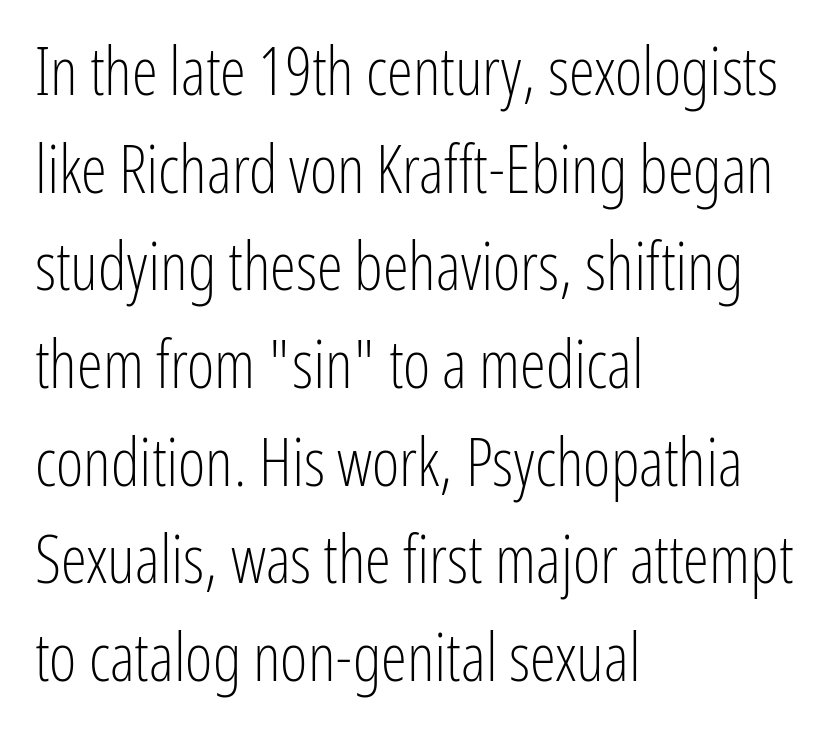
{"serif": "no", "italic": "no", "bold": "no", "weight": "light", "width": "condensed", "stroke_contrast": "low", "x_height": "medium", "monospaced": "no", "underline": "no", "align": "left", "line_spacing": "normal", "line_spacing_ratio": 1.48, "letter_spacing": "normal", "letter_spacing_em": 0.0, "glyph_px": 66}
